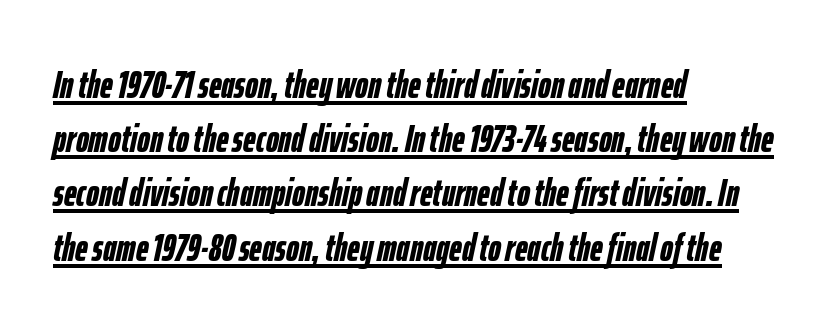
Q: Is the text bold? A: Yes.
Q: Is the text italic (slanted)? A: Yes, it leans right by about 12 degrees.
Q: Is the text underlined? A: Yes.
Q: How is the paragraph aligned? A: Left-aligned.
Q: Is the spacing between letters normal or unusually wide? A: Normal.
Q: Is the spacing between lines tight, normal or loose? A: Normal.
Q: Width (condensed, normal, or wide)? A: Condensed.
Q: Stroke contrast? A: Low.
Q: x-height? A: Medium.
Q: Monospaced? A: No.
